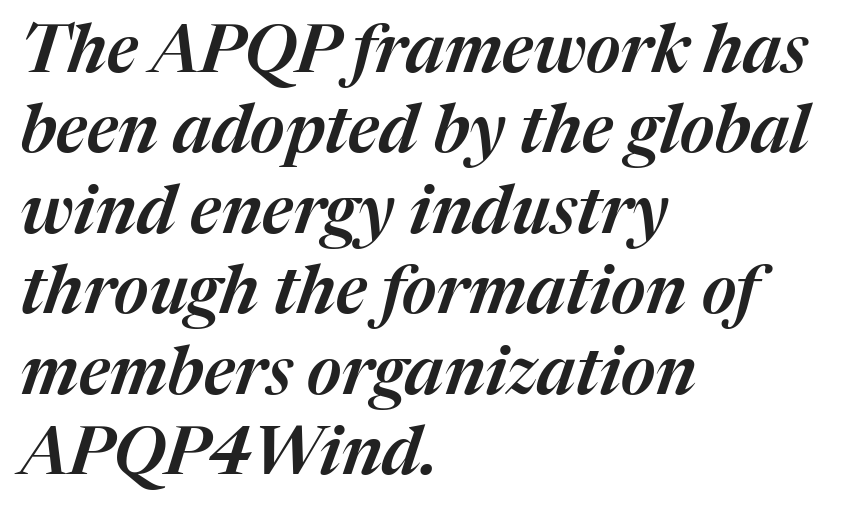
{"italic": "yes", "lean": "right", "slant_degrees": 17, "width": "normal", "stroke_contrast": "medium", "x_height": "medium", "monospaced": "no", "underline": "no", "align": "left", "line_spacing_ratio": 1.2, "letter_spacing": "normal", "letter_spacing_em": 0.0, "glyph_px": 67}
